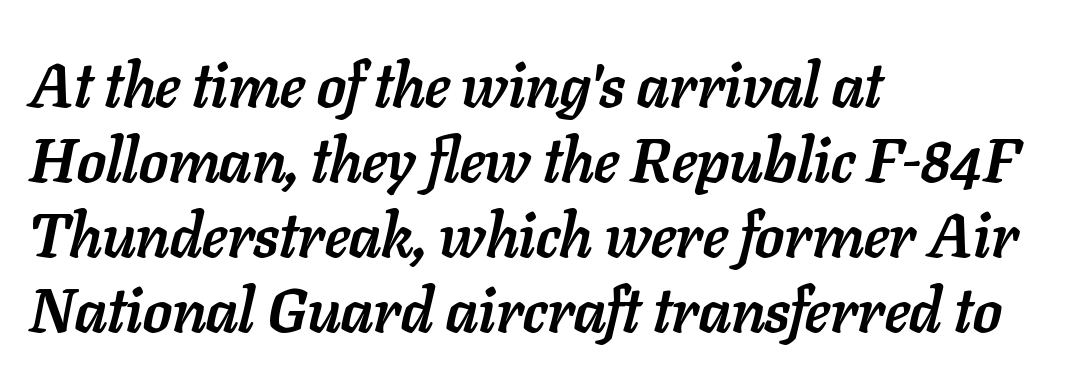
{"italic": "yes", "lean": "right", "slant_degrees": 11, "bold": "yes", "weight": "semibold", "width": "normal", "stroke_contrast": "low", "x_height": "medium", "monospaced": "no", "underline": "no", "align": "left", "line_spacing_ratio": 1.21, "letter_spacing": "normal", "letter_spacing_em": 0.0, "glyph_px": 62}
